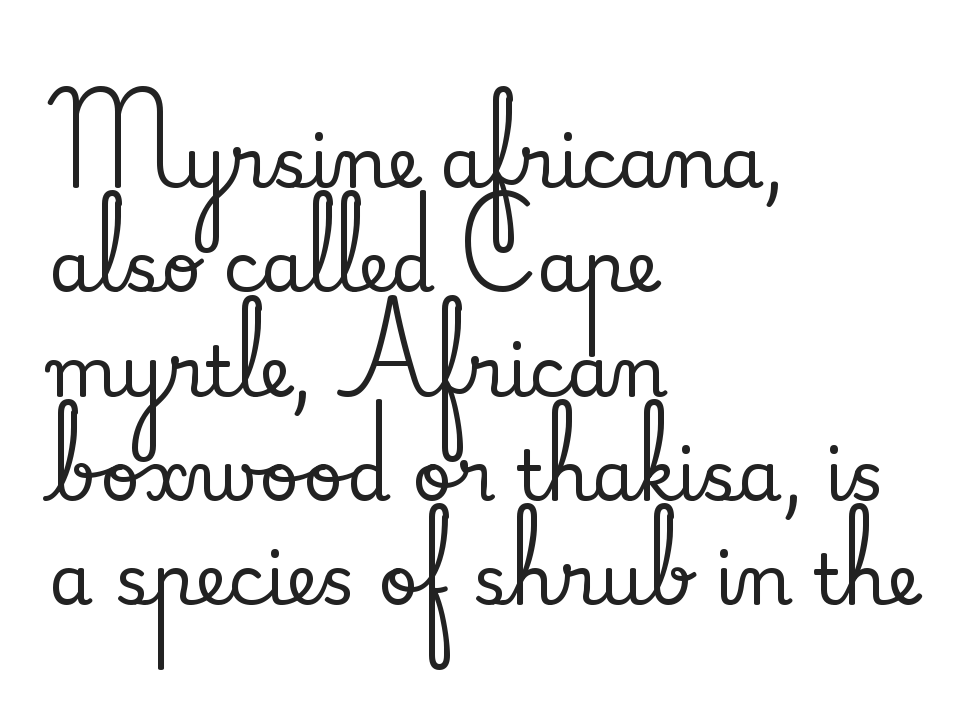
{"serif": "yes", "italic": "no", "width": "normal", "stroke_contrast": "medium", "x_height": "small", "monospaced": "no", "underline": "no", "align": "left", "line_spacing": "normal", "line_spacing_ratio": 1.49, "letter_spacing": "normal", "letter_spacing_em": 0.0, "glyph_px": 70}
